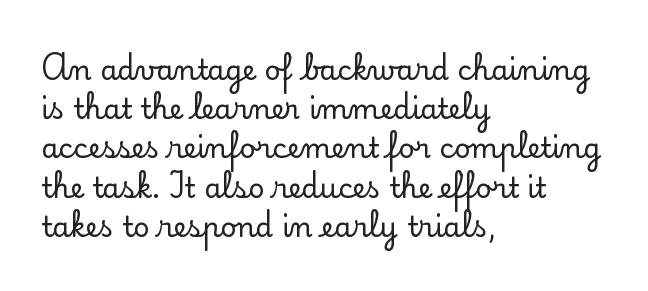
Q: Is the text italic (slanted)? A: No, it is upright.
Q: Is the typeface a serif or a sans-serif typeface? A: Serif.
Q: Is the text underlined? A: No.
Q: How is the paragraph aligned? A: Left-aligned.
Q: Is the spacing between letters normal or unusually wide? A: Normal.
Q: Is the spacing between lines tight, normal or loose? A: Normal.
Q: Width (condensed, normal, or wide)? A: Normal.
Q: Stroke contrast? A: Low.
Q: x-height? A: Small.
Q: Monospaced? A: No.
